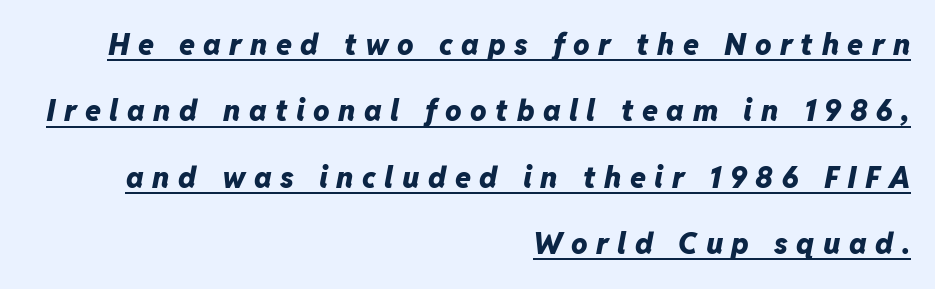
These lines are rendered in a variable-pitch font. Typographic density is high because the face is bold. The rendering applies a slant to the glyphs. Does extra space separate the letters? Yes, quite a lot of it. This sample trades compactness for vertical openness between lines. In designer terms, the underline attribute is active on this setting.
